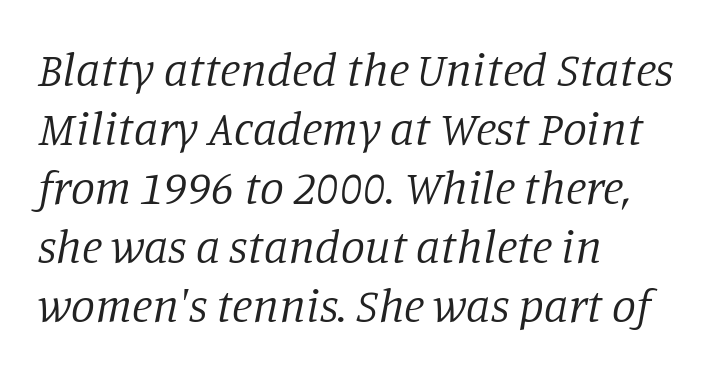
{"serif": "yes", "italic": "yes", "lean": "right", "slant_degrees": 11, "bold": "no", "weight": "regular", "width": "normal", "stroke_contrast": "low", "x_height": "large", "monospaced": "no", "underline": "no", "align": "left", "line_spacing_ratio": 1.23, "letter_spacing": "normal", "letter_spacing_em": 0.0, "glyph_px": 48}
